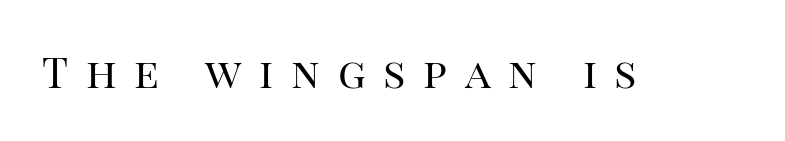
{"serif": "yes", "italic": "no", "bold": "no", "weight": "regular", "width": "normal", "stroke_contrast": "high", "x_height": "large", "monospaced": "no", "underline": "no", "letter_spacing": "wide", "letter_spacing_em": 0.42, "glyph_px": 42}
